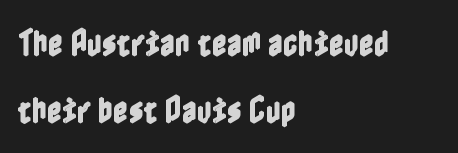
The image shows 29 px condensed type, upright; set left-aligned, loose line spacing (2.32x), normal letter spacing, not underlined; a medium x-height.
